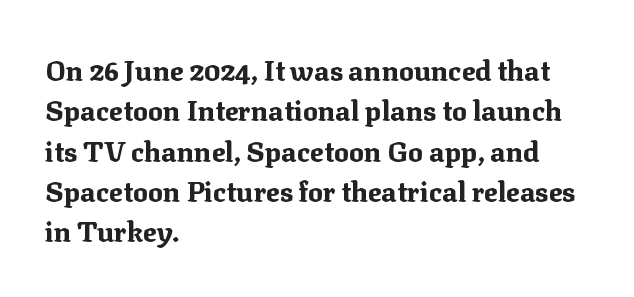
Regarding leading, the lines here are spaced in the standard way. Letters rest on an invisible, unmarked baseline. The glyphs in this specimen are seriffed. You can tell it's not italic because the verticals are truly vertical.
